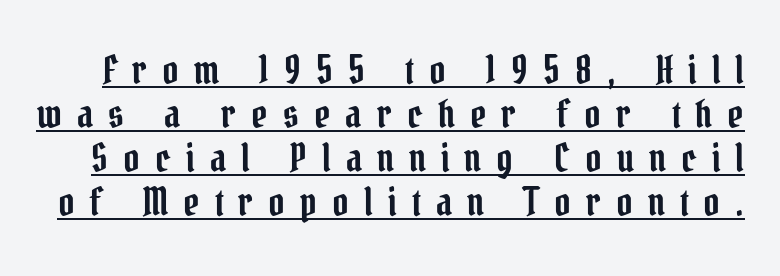
Q: Is the text italic (slanted)? A: No, it is upright.
Q: Is the typeface a serif or a sans-serif typeface? A: Serif.
Q: Is the text underlined? A: Yes.
Q: Is the spacing between letters normal or unusually wide? A: Unusually wide.
Q: Is the spacing between lines tight, normal or loose? A: Tight.
Q: Width (condensed, normal, or wide)? A: Condensed.
Q: Stroke contrast? A: Low.
Q: x-height? A: Medium.
Q: Monospaced? A: No.
